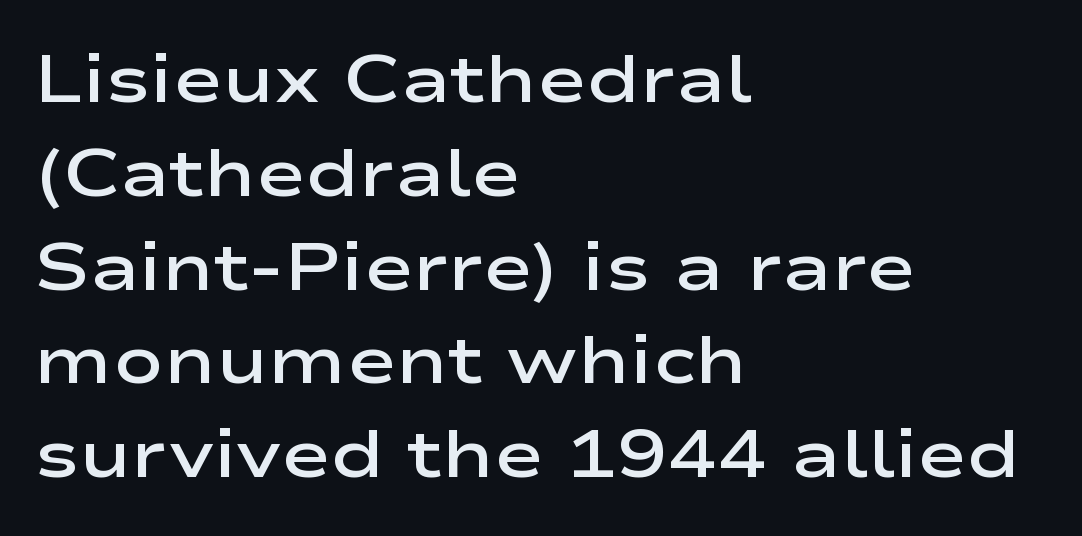
Q: Is the text bold? A: Semi-bold.
Q: Is the text italic (slanted)? A: No, it is upright.
Q: Is the typeface a serif or a sans-serif typeface? A: Sans-serif.
Q: Is the text underlined? A: No.
Q: How is the paragraph aligned? A: Left-aligned.
Q: Is the spacing between letters normal or unusually wide? A: Normal.
Q: Is the spacing between lines tight, normal or loose? A: Normal.
Q: Width (condensed, normal, or wide)? A: Wide.
Q: Stroke contrast? A: Low.
Q: x-height? A: Medium.
Q: Monospaced? A: No.
